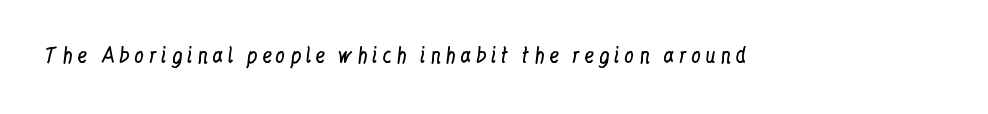
Q: Is the text bold? A: No.
Q: Is the text italic (slanted)? A: Yes.
Q: Is the text underlined? A: No.
Q: Is the spacing between letters normal or unusually wide? A: Unusually wide.
